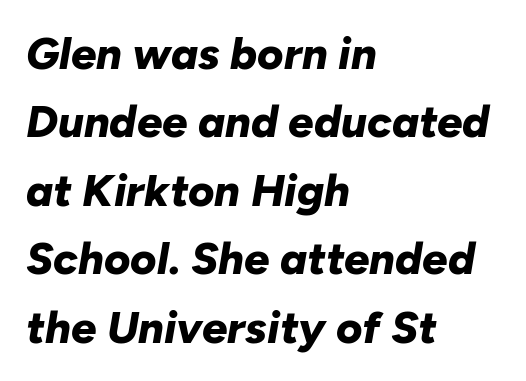
Style check: oblique. The ragged edge is on the right, which tells us the setting is flush left. Has an underline been added? It has not. The leading is moderate, giving the passage an even texture. Letter spacing: default.
